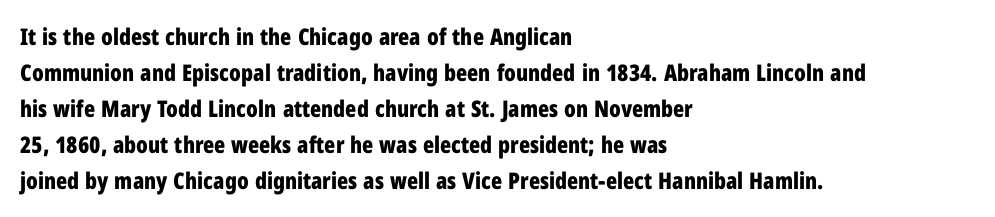
{"italic": "no", "bold": "yes", "underline": "no", "align": "left", "line_spacing": "normal", "line_spacing_ratio": 1.57, "letter_spacing": "normal", "letter_spacing_em": 0.0, "glyph_px": 23}
